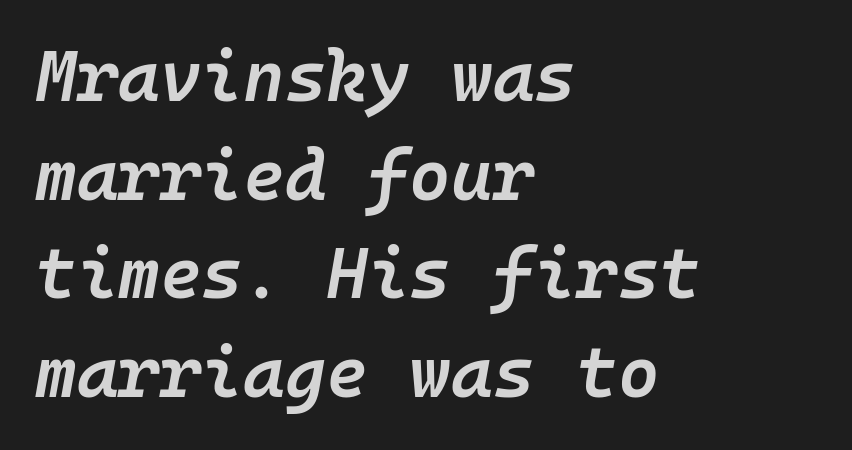
The image shows 71 px semibold type, italic (leaning right), monospaced; set left-aligned, normal line spacing (1.39x), normal letter spacing, not underlined; low stroke contrast and a medium x-height.
